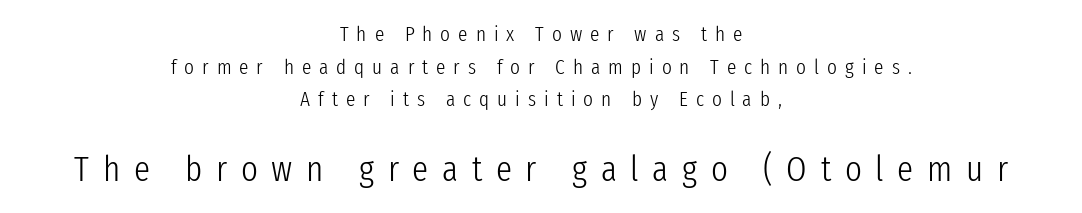
Notice how the stems are strictly vertical — no italics here. Leftover space on each line is divided equally before and after the words. Note the varied advance widths — an 'i' is clearly narrower than an 'm'. Students, observe: this is what conventionally led text looks like.
